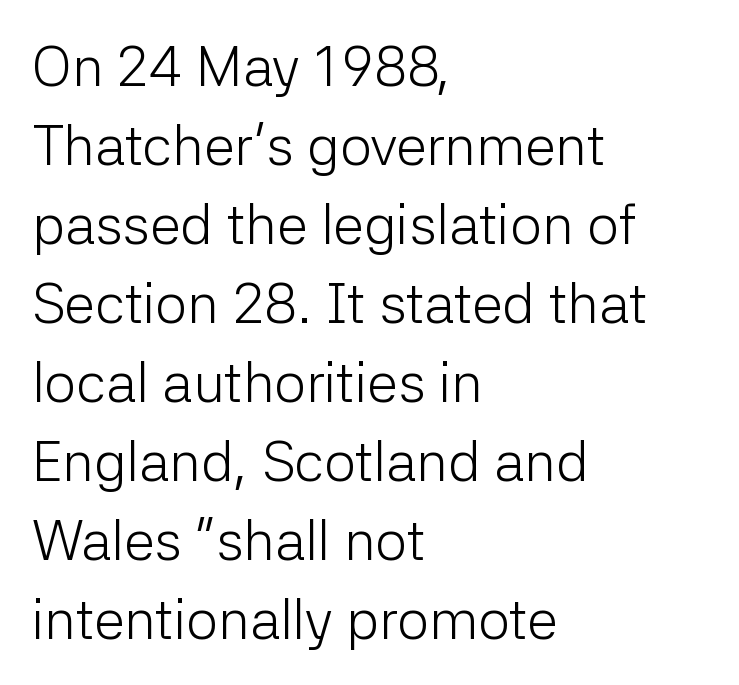
Stroke thickness stays within the range of a standard reading face or lighter. Check the space under the baseline: it is left empty. This sample uses a sans-serif face. No extra tracking has been applied to these lines. Summary of vertical rhythm: regular, with standard interline spacing.
